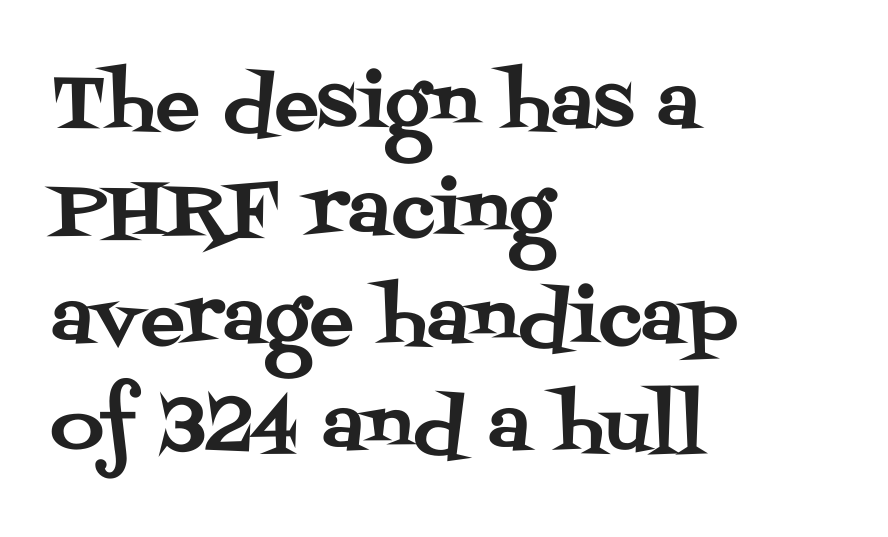
A typesetter would call this leading conventional body-copy spacing. Honestly, there is no underline to notice here at all. Leftover space on each line is placed entirely after the last word. Little horizontal feet cap the strokes, marking this as serif type.
